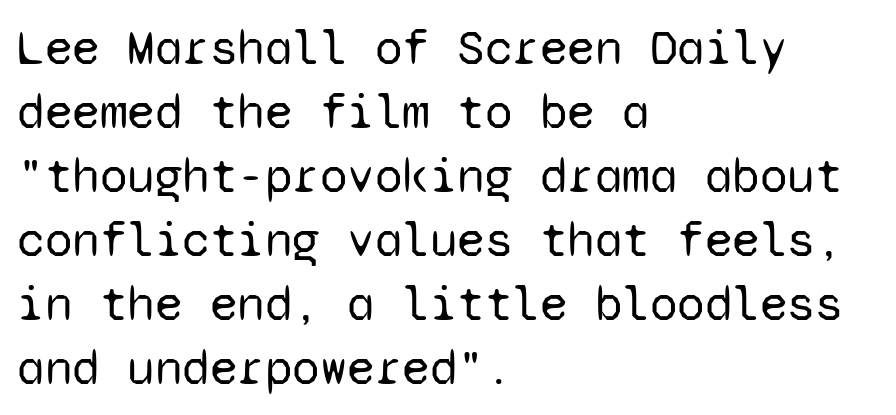
The space directly below the letters is spotless. Check where the strokes stop: nothing finishes them off — pure sans. The type sits square on the baseline with zero lean. The typesetter chose a ragged-right arrangement here.
